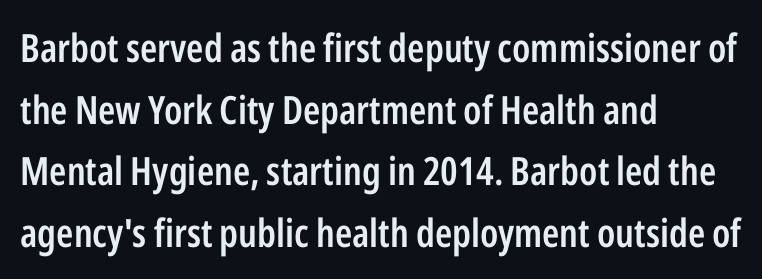
{"serif": "no", "italic": "no", "bold": "semi", "weight": "semibold", "width": "condensed", "stroke_contrast": "low", "x_height": "medium", "monospaced": "no", "underline": "no", "align": "left", "line_spacing": "normal", "line_spacing_ratio": 1.58, "letter_spacing": "normal", "letter_spacing_em": 0.0, "glyph_px": 39}
